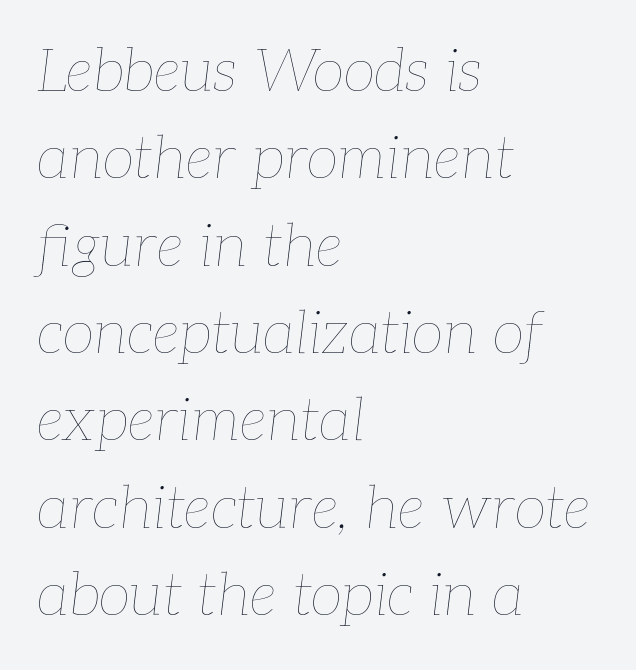
The image shows 59 px thin type, italic (leaning right); set left-aligned, normal line spacing (1.48x), normal letter spacing, not underlined; low stroke contrast and a medium x-height.
